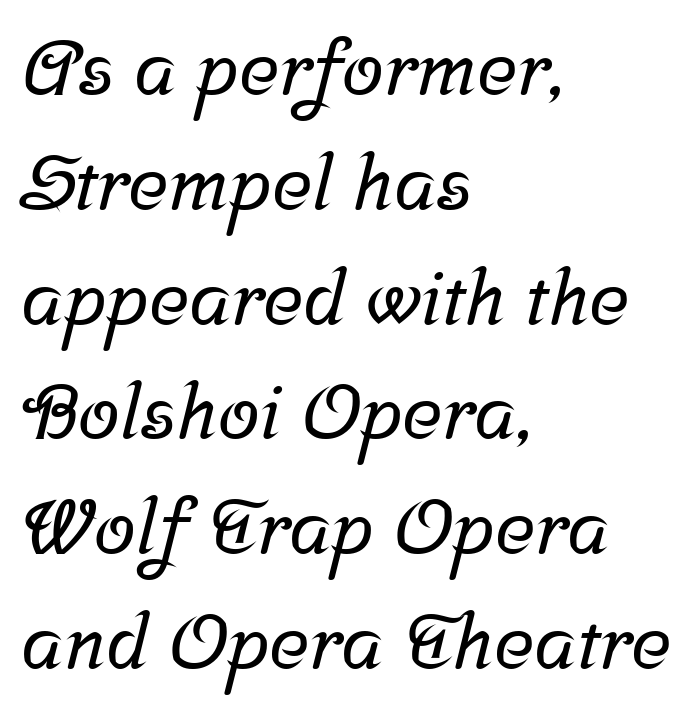
This rendering leaves character spacing at its baseline value. What's the leading like? Ordinary, nothing unusual. Each letter keeps its own natural width here, so spacing adapts to shape. Every row of glyphs begins at an identical x-position on the left. The string is rendered with underlining switched off.
